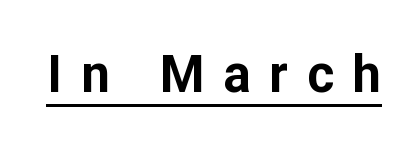
{"serif": "no", "italic": "no", "bold": "yes", "weight": "bold", "width": "normal", "stroke_contrast": "low", "x_height": "medium", "monospaced": "no", "underline": "yes", "letter_spacing": "wide", "letter_spacing_em": 0.37, "glyph_px": 51}
